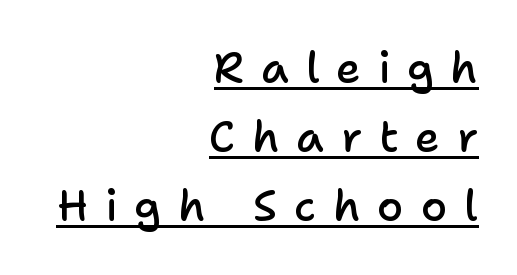
Q: Is the text bold? A: Semi-bold.
Q: Is the text italic (slanted)? A: No, it is upright.
Q: Is the typeface a serif or a sans-serif typeface? A: Sans-serif.
Q: Is the text underlined? A: Yes.
Q: How is the paragraph aligned? A: Right-aligned.
Q: Is the spacing between letters normal or unusually wide? A: Unusually wide.
Q: Is the spacing between lines tight, normal or loose? A: Normal.
Q: Width (condensed, normal, or wide)? A: Normal.
Q: Stroke contrast? A: Low.
Q: x-height? A: Medium.
Q: Monospaced? A: No.
